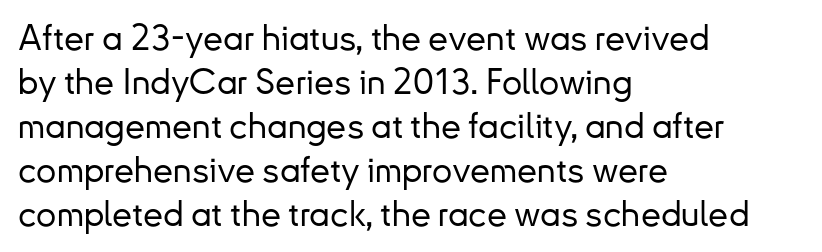
Proportional: the letters do not fall into vertical columns. You can tell from the bare stems that sans-serif type was used. The lines are quadded left. This is the regular roman posture of the typeface. The words here are not underlined.
